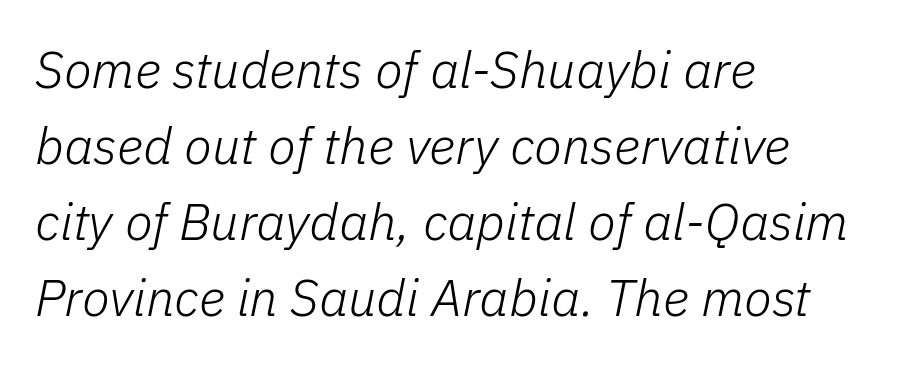
Q: Is the text bold? A: No.
Q: Is the text italic (slanted)? A: Yes, it leans right by about 11 degrees.
Q: Is the text underlined? A: No.
Q: How is the paragraph aligned? A: Left-aligned.
Q: Is the spacing between letters normal or unusually wide? A: Normal.
Q: Is the spacing between lines tight, normal or loose? A: Normal.
Q: Width (condensed, normal, or wide)? A: Normal.
Q: Stroke contrast? A: Low.
Q: x-height? A: Medium.
Q: Monospaced? A: No.
